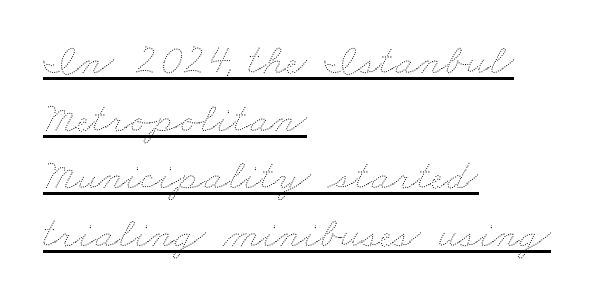
The image shows 44 px thin, wide type; set left-aligned, normal line spacing (1.31x), normal letter spacing, underlined; medium stroke contrast and a small x-height.
